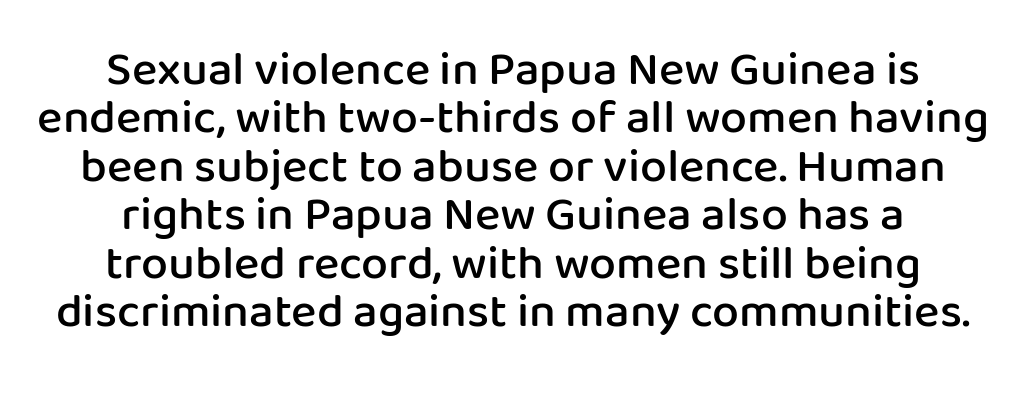
The image shows 48 px semibold sans-serif type, upright; set centered, tight line spacing (1.01x), normal letter spacing, not underlined; low stroke contrast and a medium x-height.
